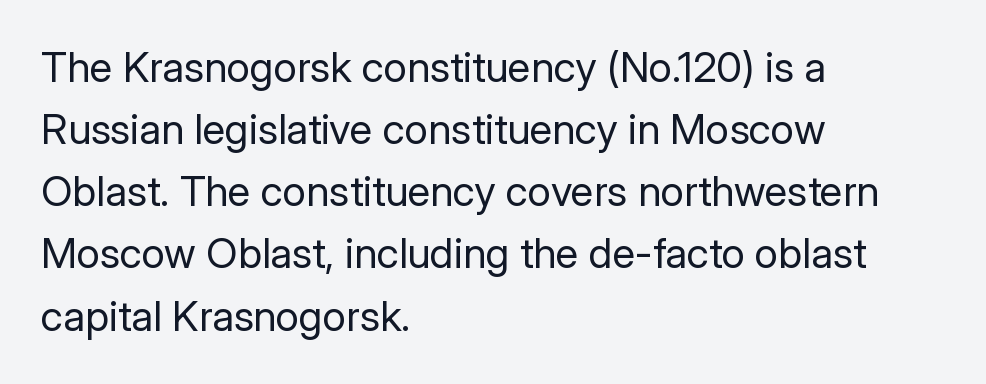
The image shows 42 px regular-weight sans-serif type, upright; set left-aligned, normal line spacing (1.48x), normal letter spacing, not underlined; low stroke contrast and a medium x-height.
